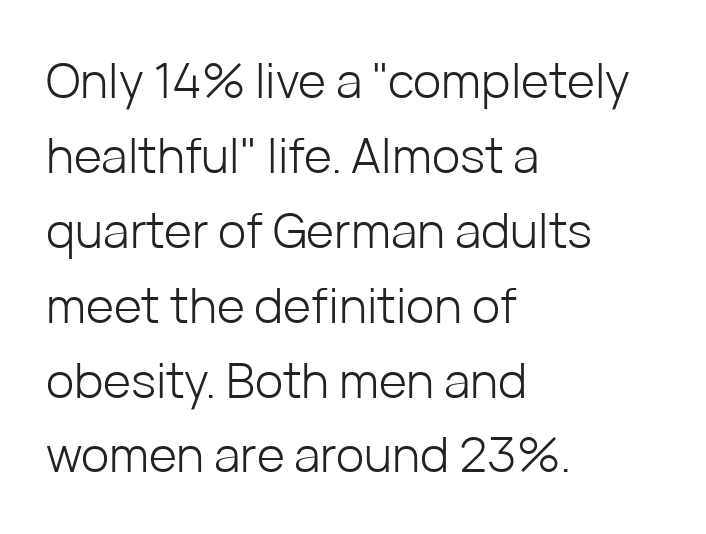
The image shows 48 px light sans-serif type, upright; set left-aligned, normal line spacing (1.56x), normal letter spacing, not underlined; low stroke contrast and a medium x-height.
